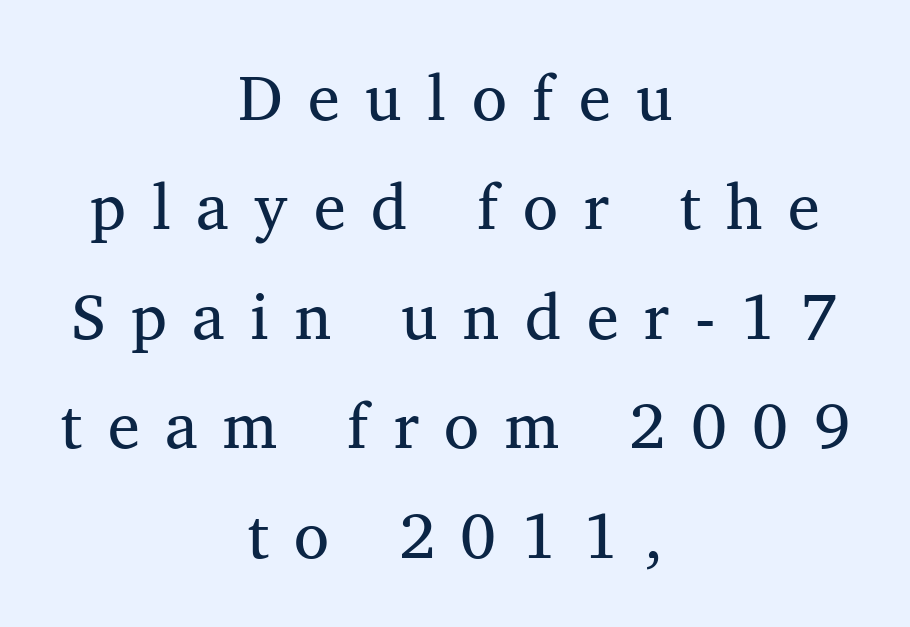
{"serif": "yes", "italic": "no", "bold": "no", "weight": "regular", "width": "normal", "stroke_contrast": "medium", "x_height": "medium", "monospaced": "no", "underline": "no", "align": "center", "line_spacing_ratio": 1.71, "letter_spacing": "wide", "letter_spacing_em": 0.4, "glyph_px": 64}
